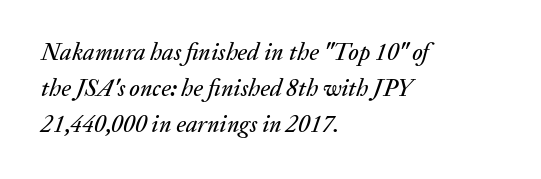
Q: Is the text italic (slanted)? A: Yes, it leans right by about 20 degrees.
Q: Is the text underlined? A: No.
Q: How is the paragraph aligned? A: Left-aligned.
Q: Is the spacing between letters normal or unusually wide? A: Normal.
Q: Is the spacing between lines tight, normal or loose? A: Normal.
